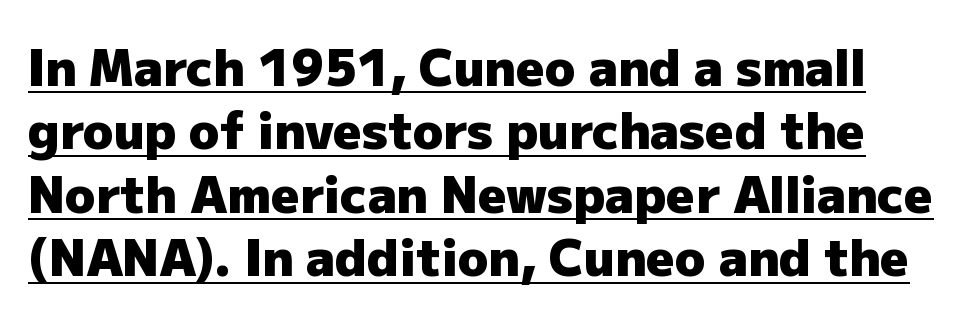
{"serif": "no", "italic": "no", "bold": "yes", "weight": "heavy", "width": "normal", "stroke_contrast": "low", "x_height": "medium", "monospaced": "no", "underline": "yes", "line_spacing": "normal", "line_spacing_ratio": 1.27, "letter_spacing": "normal", "letter_spacing_em": 0.0, "glyph_px": 50}
